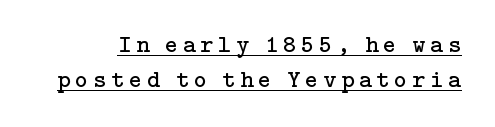
{"italic": "no", "bold": "no", "underline": "yes", "line_spacing": "normal", "line_spacing_ratio": 1.4, "glyph_px": 25}
